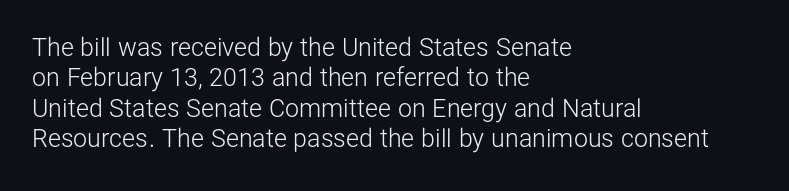
{"italic": "no", "bold": "no", "underline": "no", "align": "left", "line_spacing_ratio": 1.22, "letter_spacing": "normal", "letter_spacing_em": 0.0, "glyph_px": 25}
